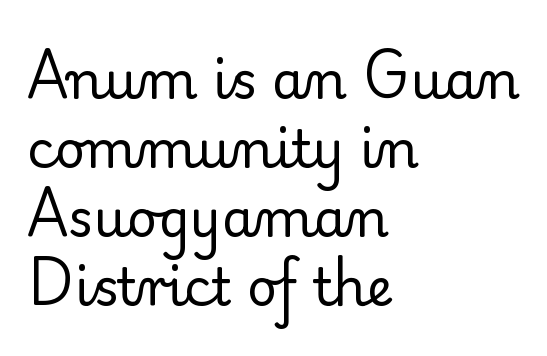
Q: Is the text bold? A: No.
Q: Is the text italic (slanted)? A: No, it is upright.
Q: Is the typeface a serif or a sans-serif typeface? A: Serif.
Q: Is the text underlined? A: No.
Q: How is the paragraph aligned? A: Left-aligned.
Q: Is the spacing between letters normal or unusually wide? A: Normal.
Q: Is the spacing between lines tight, normal or loose? A: Normal.
Q: Width (condensed, normal, or wide)? A: Normal.
Q: Stroke contrast? A: Low.
Q: x-height? A: Small.
Q: Monospaced? A: No.
